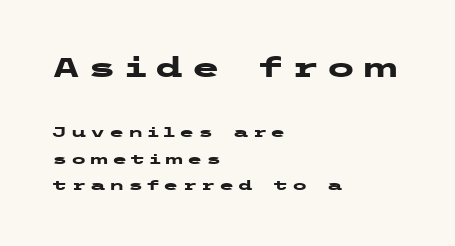
{"italic": "no", "bold": "yes", "underline": "no", "align": "left", "line_spacing_ratio": 1.88, "letter_spacing": "wide", "letter_spacing_em": 0.25, "larger_block": "first", "size_ratio": 1.93, "glyph_px": 27}
